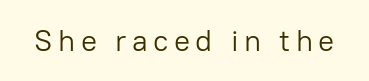
The letters stand straight up with perfectly vertical stems. Descenders hang freely into open space. A quiet, ordinary-to-light weight characterises the typeface. Nothing sits at the stroke ends, so this counts as sans-serif.
